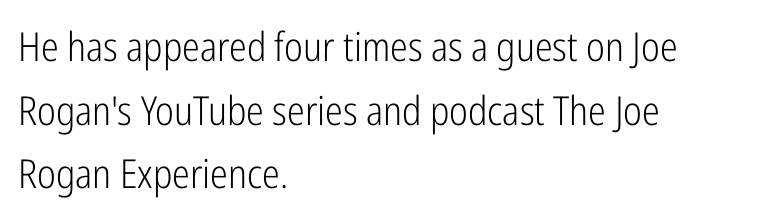
The image shows 40 px light, condensed sans-serif type, upright; set left-aligned, normal line spacing (1.59x), normal letter spacing, not underlined; low stroke contrast and a medium x-height.
